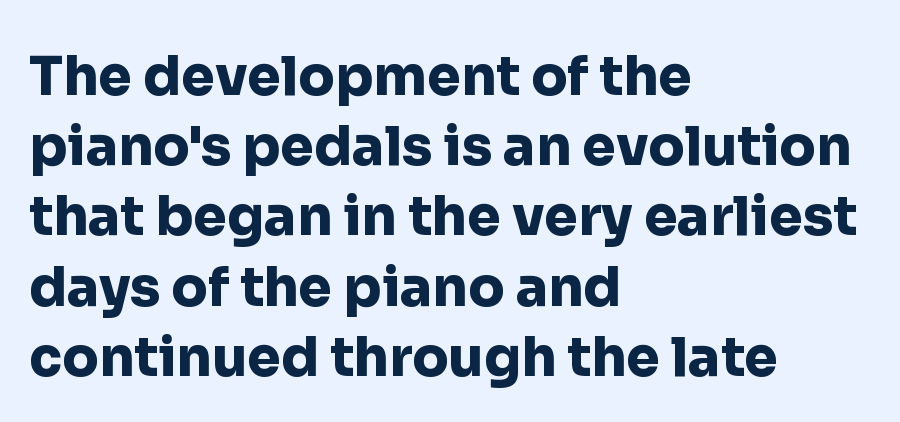
Standard letterfit; no display-style spreading of the glyphs. Are there feet on the stems? There aren't — it's a sans. Notice how the stems are strictly vertical — no italics here. Vertically, the passage feels balanced, rows spaced as you'd expect. Each letter keeps its own natural width here, so spacing adapts to shape.
